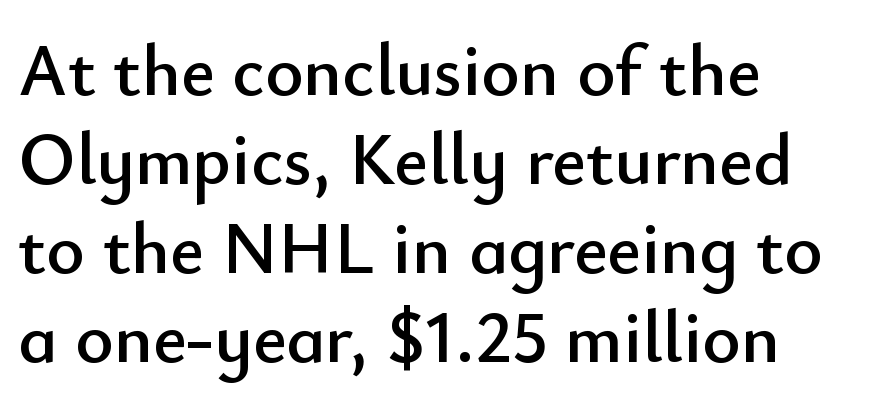
The image shows 73 px sans-serif type, upright; set left-aligned, line spacing 1.22x, normal letter spacing, not underlined; low stroke contrast and a small x-height.
